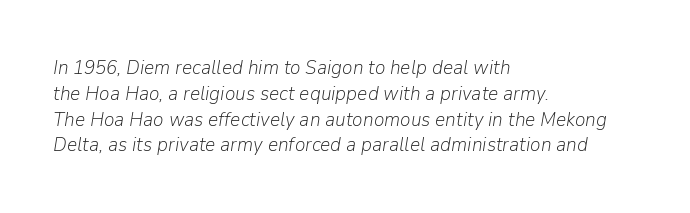
{"italic": "yes", "lean": "right", "slant_degrees": 9, "bold": "no", "underline": "no", "align": "left", "line_spacing": "normal", "line_spacing_ratio": 1.29, "letter_spacing": "normal", "letter_spacing_em": 0.0, "glyph_px": 20}
